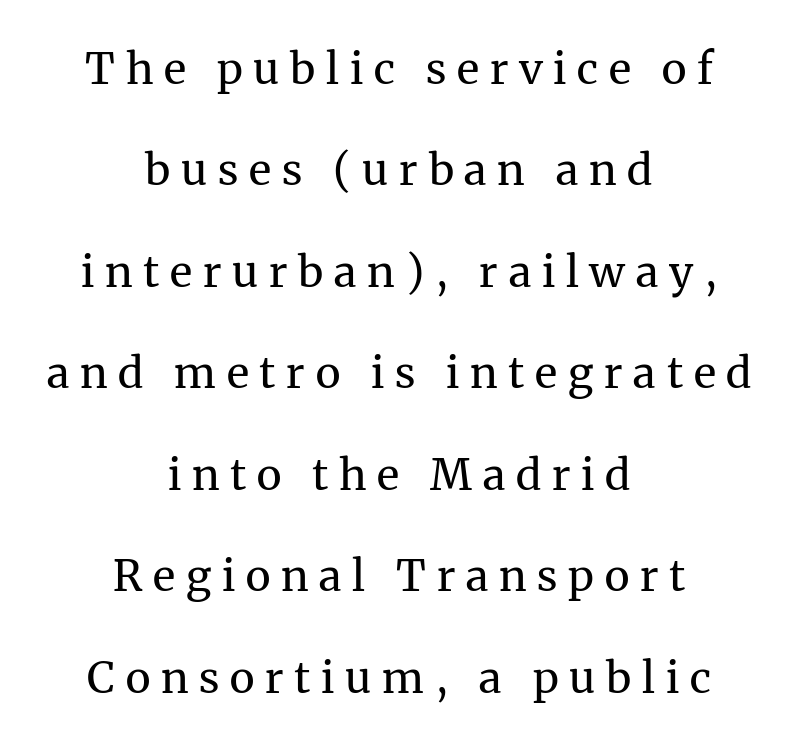
Is there much room between lines? Yes — plenty of vertical air separates them. The passage shown is not bold in any degree. These lines are composed in type with serifs. Every character sits straight up, as roman type does. If you folded the block vertically in half, each line would mirror itself in length.
